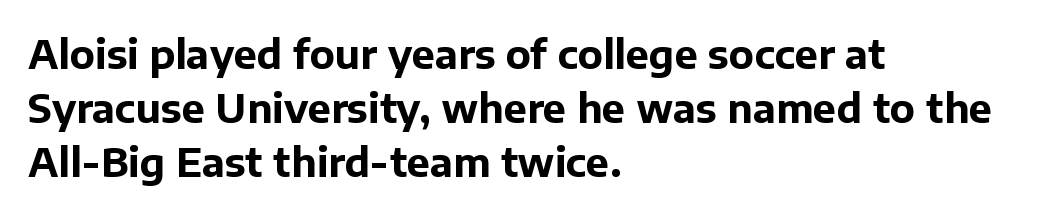
The passage shown is typed in a proportional face where columns would drift. Strong, thick strokes mark this as bold type. Which margin do the lines hug? The left one — the right edge is uneven. Each word holds together tightly as a unit, with standard inter-letter gaps.
